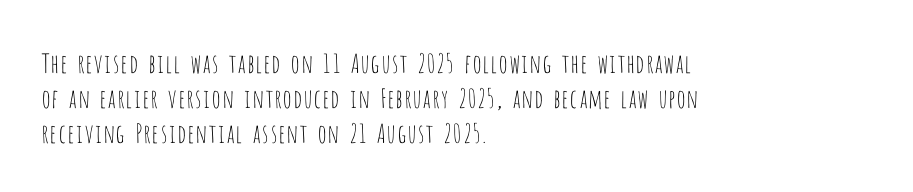
Q: Is the text bold? A: No.
Q: Is the text italic (slanted)? A: No, it is upright.
Q: Is the text underlined? A: No.
Q: How is the paragraph aligned? A: Left-aligned.
Q: Is the spacing between letters normal or unusually wide? A: Normal.
Q: Is the spacing between lines tight, normal or loose? A: Normal.
